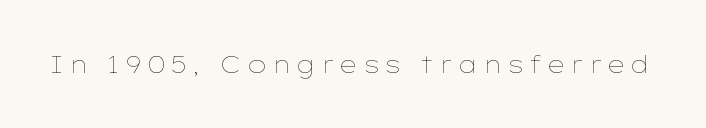
Q: Is the text bold? A: No.
Q: Is the text italic (slanted)? A: No, it is upright.
Q: Is the text underlined? A: No.
Q: Is the spacing between letters normal or unusually wide? A: Unusually wide.
